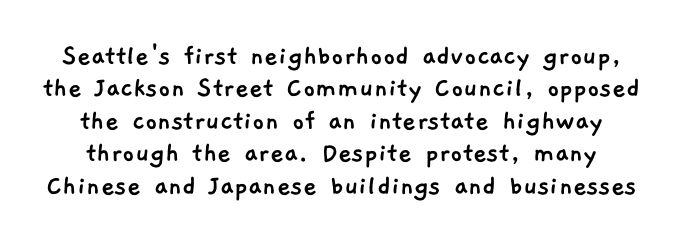
The image shows 30 px sans-serif type; set tight line spacing (1.08x), normal letter spacing, not underlined; low stroke contrast and a medium x-height.
